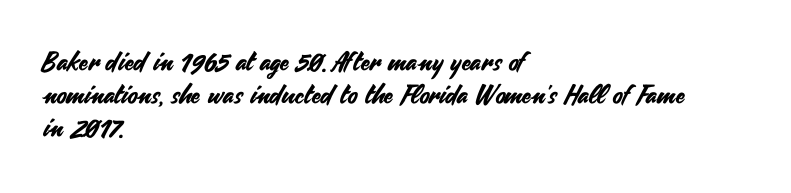
The image shows 26 px text type; set left-aligned, normal line spacing (1.27x), normal letter spacing, not underlined.
